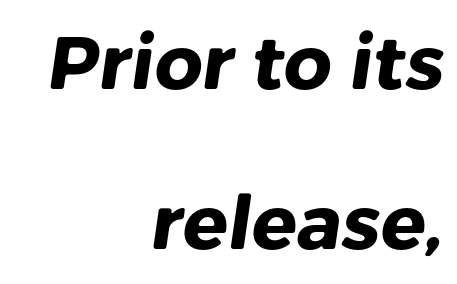
{"serif": "no", "bold": "yes", "weight": "heavy", "width": "normal", "stroke_contrast": "low", "x_height": "medium", "monospaced": "no", "underline": "no", "align": "right", "line_spacing": "loose", "line_spacing_ratio": 2.13, "letter_spacing": "normal", "letter_spacing_em": 0.0, "glyph_px": 75}
